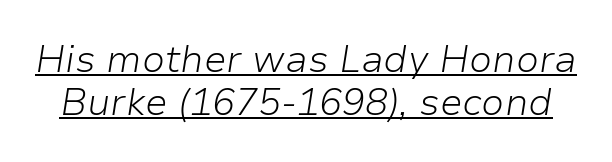
A baseline rule has been typeset under these characters. Between one letter and the next there's only the usual sliver of space. Successive baselines arrive quickly, one right under another. Weight class: somewhere from thin through regular.
